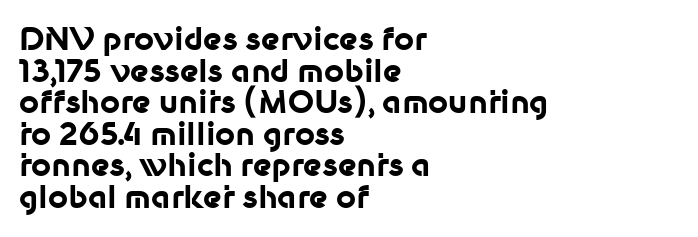
Is there any slant? The stems are plumb. Serifs: no, the terminals of the letterforms are clean. Regarding leading, the lines here are crowded together. The words here are not underlined. You could call the tracking neutral — neither tight nor loose.
